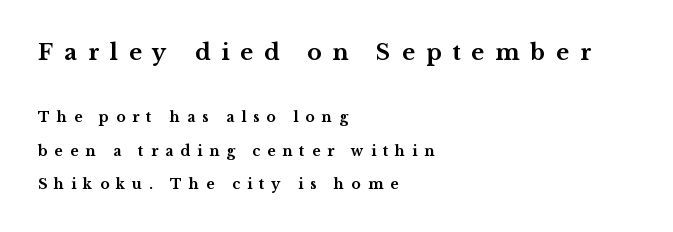
Q: Is the text bold? A: Yes.
Q: Is the text italic (slanted)? A: No, it is upright.
Q: Is the text underlined? A: No.
Q: How is the paragraph aligned? A: Left-aligned.
Q: Is the spacing between letters normal or unusually wide? A: Unusually wide.
Q: Is the spacing between lines tight, normal or loose? A: Loose.
Q: Which block of text is set in a larger size, the first (top) or the second (bottom)? A: The first (top) one.
